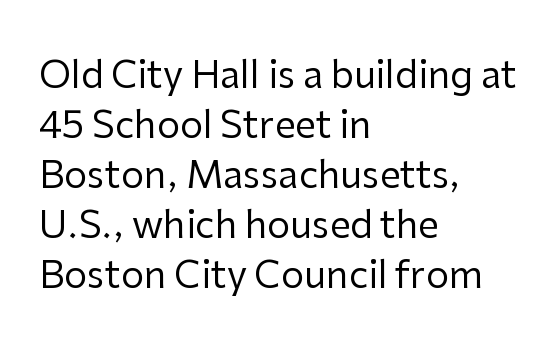
Q: Is the text bold? A: No.
Q: Is the text italic (slanted)? A: No, it is upright.
Q: Is the typeface a serif or a sans-serif typeface? A: Sans-serif.
Q: Is the text underlined? A: No.
Q: How is the paragraph aligned? A: Left-aligned.
Q: Is the spacing between letters normal or unusually wide? A: Normal.
Q: Is the spacing between lines tight, normal or loose? A: Normal.
Q: Width (condensed, normal, or wide)? A: Normal.
Q: Stroke contrast? A: Low.
Q: x-height? A: Medium.
Q: Monospaced? A: No.
